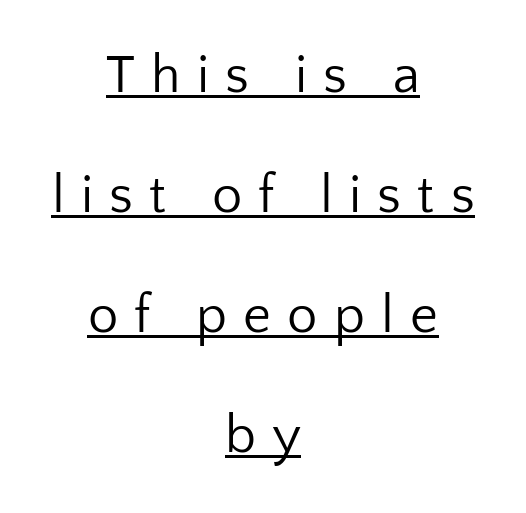
The image shows 54 px regular-weight sans-serif type, upright; set centered, loose line spacing (2.22x), unusually wide letter spacing (+0.3 em), underlined; low stroke contrast and a medium x-height.
